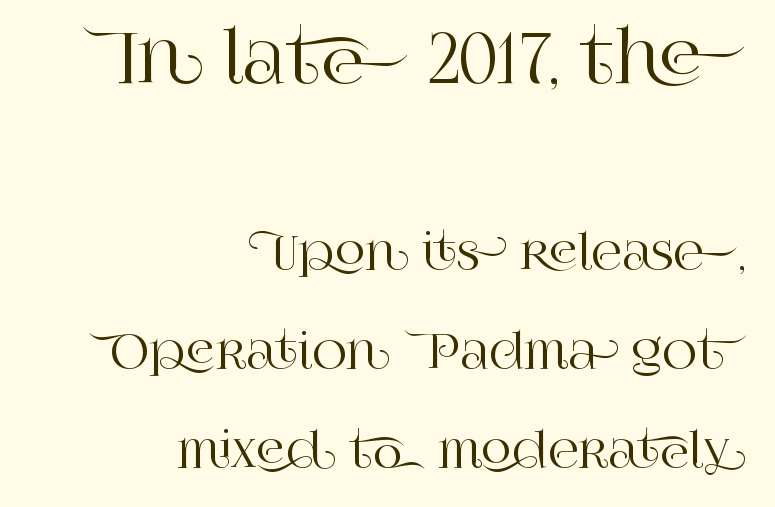
{"serif": "yes", "italic": "no", "width": "normal", "stroke_contrast": "high", "x_height": "large", "monospaced": "no", "underline": "no", "align": "right", "line_spacing": "loose", "line_spacing_ratio": 2.11, "letter_spacing": "normal", "letter_spacing_em": 0.0, "larger_block": "first", "size_ratio": 1.49, "glyph_px": 70}
